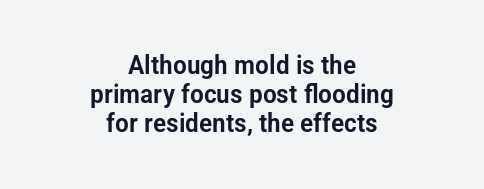
The image shows 26 px text type, upright; set centered, tight line spacing (1.12x), normal letter spacing, not underlined.
